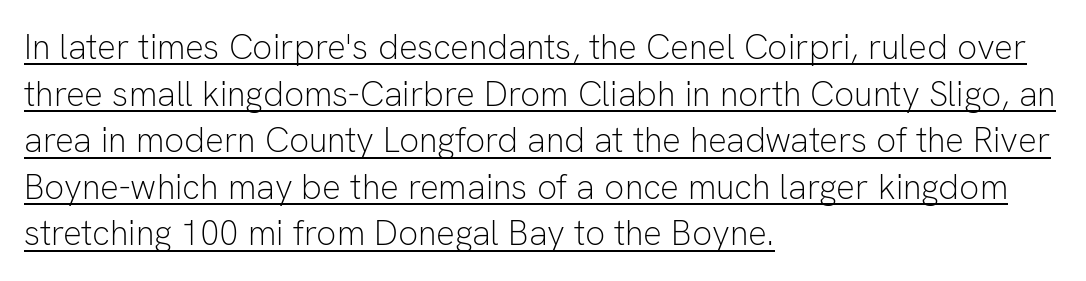
The image shows 35 px light sans-serif type, upright; set left-aligned, normal line spacing (1.33x), normal letter spacing, underlined; low stroke contrast and a medium x-height.
